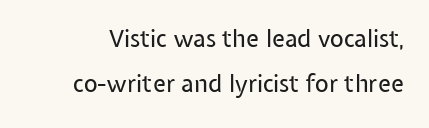
{"italic": "no", "bold": "no", "underline": "no", "line_spacing_ratio": 1.89, "letter_spacing": "normal", "letter_spacing_em": 0.0, "glyph_px": 24}
